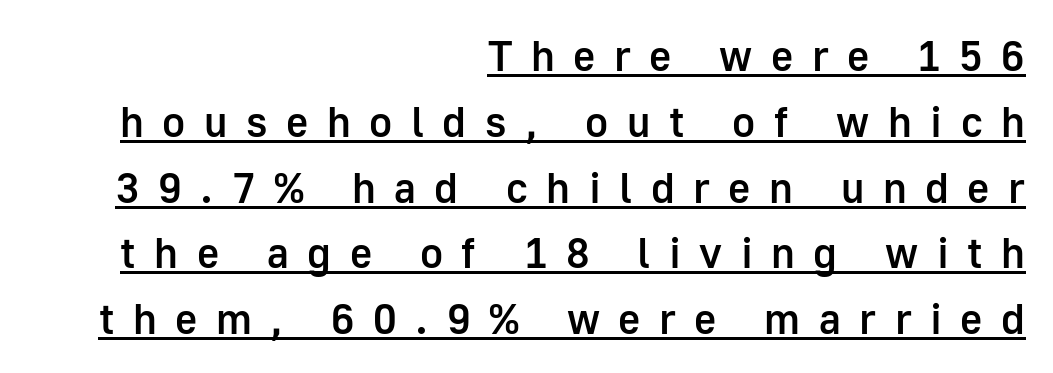
The image shows 43 px semibold sans-serif type, upright; set right-aligned, normal line spacing (1.53x), unusually wide letter spacing (+0.43 em), underlined; low stroke contrast and a medium x-height.
